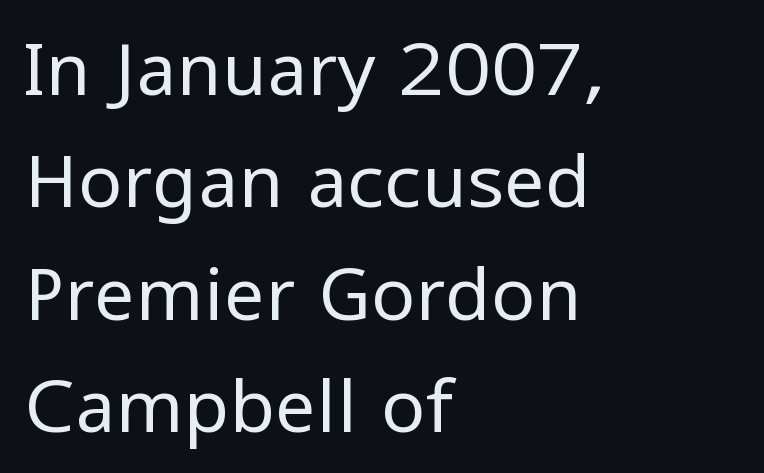
{"serif": "no", "italic": "no", "bold": "no", "weight": "regular", "width": "normal", "stroke_contrast": "low", "x_height": "medium", "monospaced": "no", "underline": "no", "align": "left", "line_spacing": "normal", "line_spacing_ratio": 1.54, "letter_spacing": "normal", "letter_spacing_em": 0.0, "glyph_px": 73}
